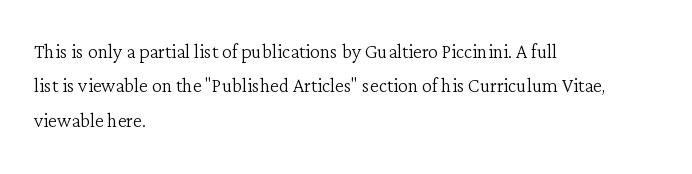
{"italic": "no", "bold": "no", "underline": "no", "align": "left", "line_spacing": "normal", "line_spacing_ratio": 1.38, "letter_spacing": "normal", "letter_spacing_em": 0.0, "glyph_px": 25}
